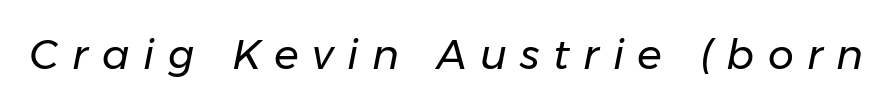
{"italic": "yes", "lean": "right", "slant_degrees": 11, "bold": "no", "weight": "regular", "width": "normal", "stroke_contrast": "low", "x_height": "medium", "monospaced": "no", "underline": "no", "letter_spacing": "wide", "letter_spacing_em": 0.33, "glyph_px": 41}
